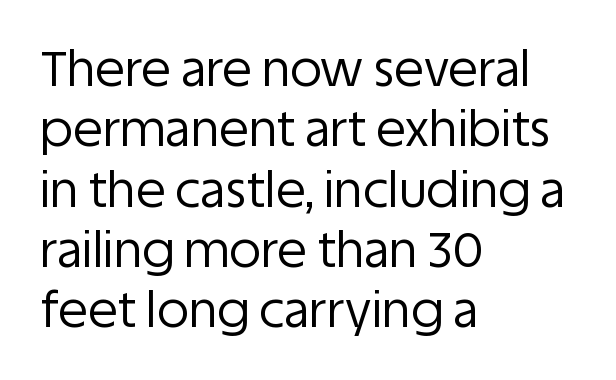
This is sans-serif lettering, the kind often seen on screens and signage. Horizontally, the lines are justified to the leading edge only. You could not count columns in this text — the font is proportionally spaced. Has an underline been added? It has not.
